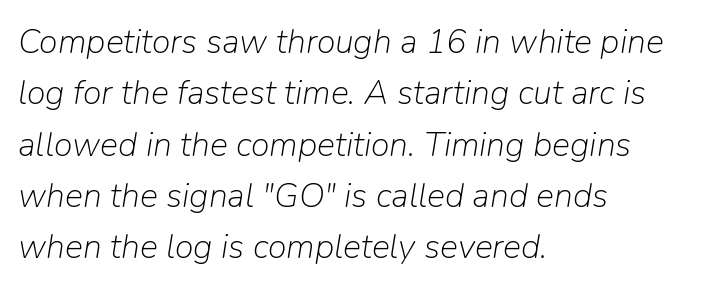
Q: Is the text bold? A: No.
Q: Is the text italic (slanted)? A: Yes, it leans right by about 9 degrees.
Q: Is the text underlined? A: No.
Q: How is the paragraph aligned? A: Left-aligned.
Q: Is the spacing between letters normal or unusually wide? A: Normal.
Q: Is the spacing between lines tight, normal or loose? A: Normal.
Q: Width (condensed, normal, or wide)? A: Normal.
Q: Stroke contrast? A: Low.
Q: x-height? A: Medium.
Q: Monospaced? A: No.
